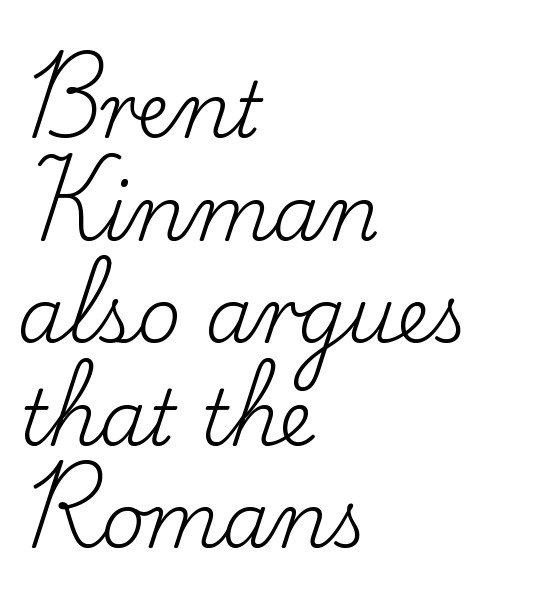
Q: Is the text bold? A: No.
Q: Is the text italic (slanted)? A: Yes.
Q: Is the typeface a serif or a sans-serif typeface? A: Serif.
Q: Is the text underlined? A: No.
Q: How is the paragraph aligned? A: Left-aligned.
Q: Is the spacing between letters normal or unusually wide? A: Normal.
Q: Is the spacing between lines tight, normal or loose? A: Normal.
Q: Width (condensed, normal, or wide)? A: Normal.
Q: Stroke contrast? A: Low.
Q: x-height? A: Small.
Q: Monospaced? A: No.
